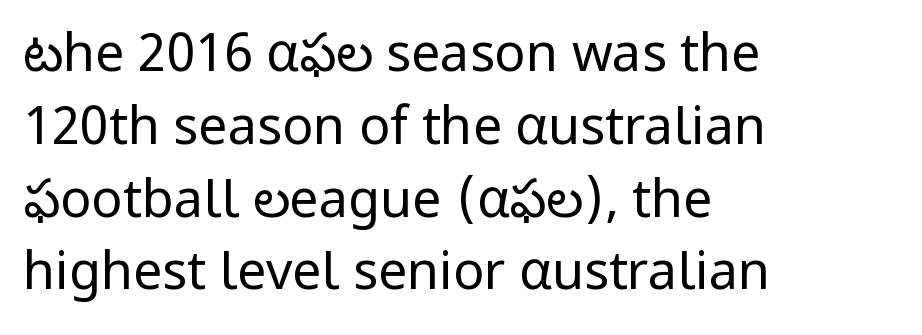
{"serif": "no", "italic": "no", "bold": "no", "weight": "regular", "width": "normal", "stroke_contrast": "low", "x_height": "medium", "monospaced": "no", "underline": "no", "align": "left", "line_spacing": "normal", "line_spacing_ratio": 1.4, "letter_spacing": "normal", "letter_spacing_em": 0.0, "glyph_px": 52}
